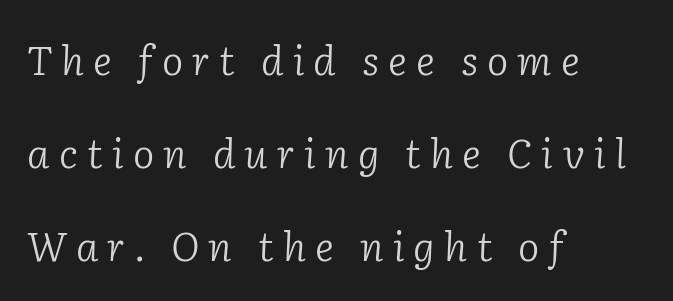
The typesetting does not lean heavy: it is not bold. Every character sits at an angle, as italics do. Looks like regular typesetting: each glyph gets only the width it needs. These lines stand farther apart than default settings would place them. This sample uses expanded letter spacing, leaving extra air between glyphs.
